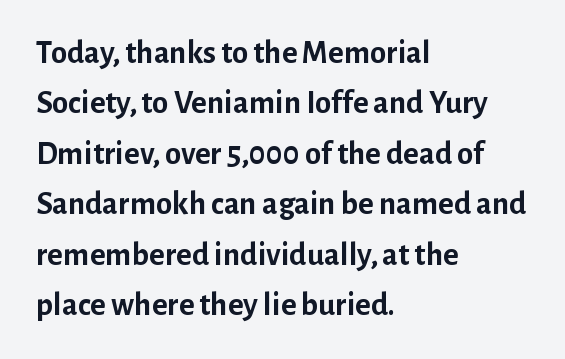
Q: Is the text bold? A: Yes.
Q: Is the text italic (slanted)? A: No, it is upright.
Q: Is the typeface a serif or a sans-serif typeface? A: Sans-serif.
Q: Is the text underlined? A: No.
Q: How is the paragraph aligned? A: Left-aligned.
Q: Is the spacing between letters normal or unusually wide? A: Normal.
Q: Is the spacing between lines tight, normal or loose? A: Normal.
Q: Width (condensed, normal, or wide)? A: Normal.
Q: Stroke contrast? A: Low.
Q: x-height? A: Medium.
Q: Monospaced? A: No.
